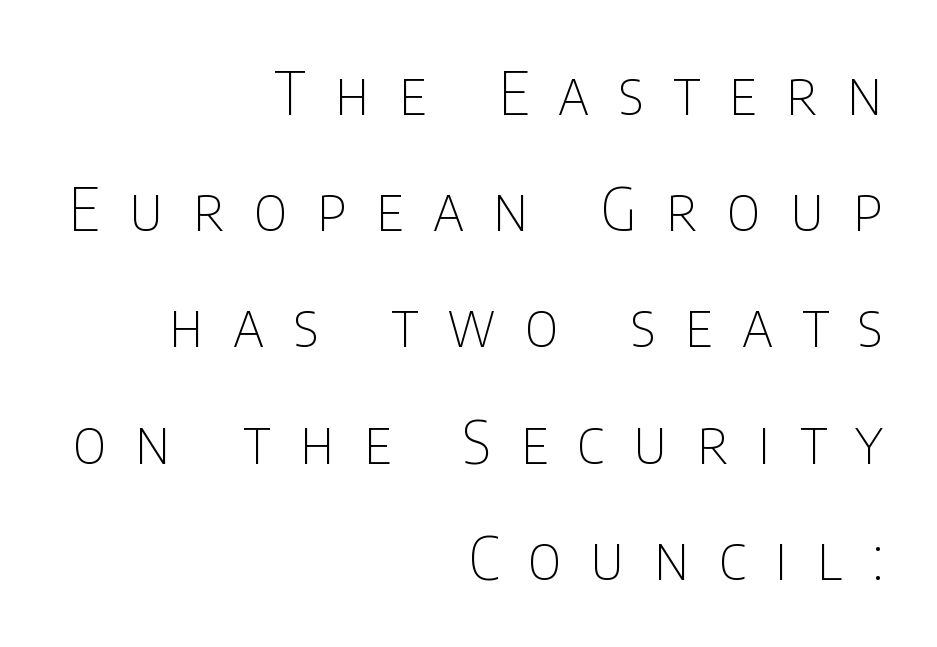
Is this a sans? Yes — the strokes have no serifs. The letters are spread apart with noticeably loose tracking. Think of a printed novel: that variable character pitch is what you see here. Leading: increased.
